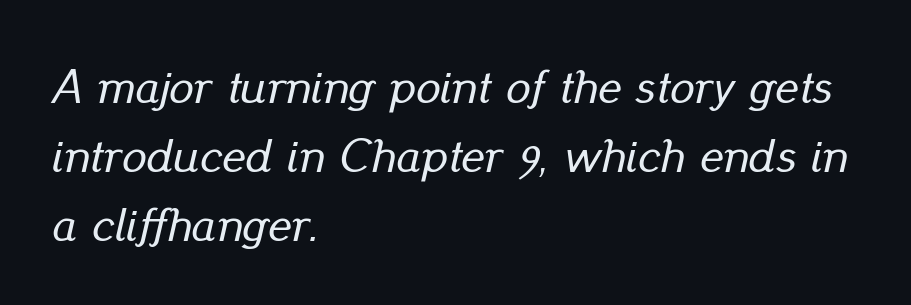
Q: Is the text italic (slanted)? A: Yes, it leans right by about 13 degrees.
Q: Is the text underlined? A: No.
Q: How is the paragraph aligned? A: Left-aligned.
Q: Is the spacing between letters normal or unusually wide? A: Normal.
Q: Is the spacing between lines tight, normal or loose? A: Normal.
Q: Width (condensed, normal, or wide)? A: Normal.
Q: Stroke contrast? A: Low.
Q: x-height? A: Small.
Q: Monospaced? A: No.
